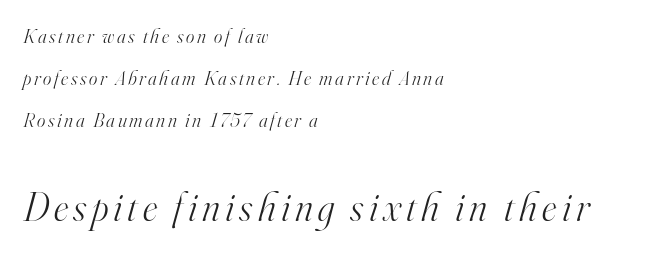
Q: Is the text bold? A: No.
Q: Is the text italic (slanted)? A: Yes, it leans right by about 16 degrees.
Q: Is the typeface a serif or a sans-serif typeface? A: Serif.
Q: Is the text underlined? A: No.
Q: How is the paragraph aligned? A: Left-aligned.
Q: Is the spacing between lines tight, normal or loose? A: Loose.
Q: Which block of text is set in a larger size, the first (top) or the second (bottom)? A: The second (bottom) one.
Q: Width (condensed, normal, or wide)? A: Normal.
Q: Stroke contrast? A: High.
Q: x-height? A: Small.
Q: Monospaced? A: No.
